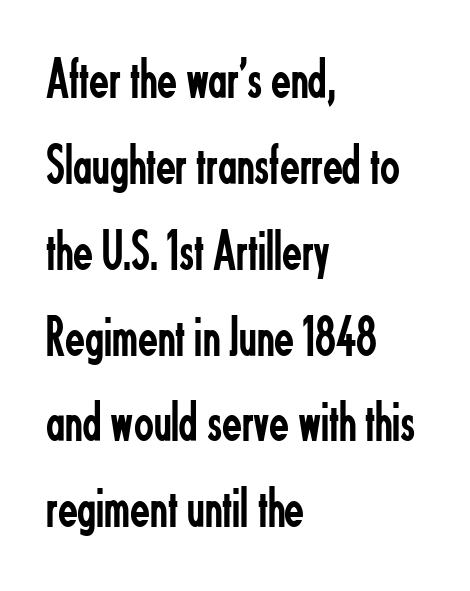
Q: Is the text bold? A: No.
Q: Is the text italic (slanted)? A: No, it is upright.
Q: Is the typeface a serif or a sans-serif typeface? A: Sans-serif.
Q: Is the text underlined? A: No.
Q: How is the paragraph aligned? A: Left-aligned.
Q: Is the spacing between letters normal or unusually wide? A: Normal.
Q: Is the spacing between lines tight, normal or loose? A: Normal.
Q: Width (condensed, normal, or wide)? A: Condensed.
Q: Stroke contrast? A: Low.
Q: x-height? A: Small.
Q: Monospaced? A: No.
